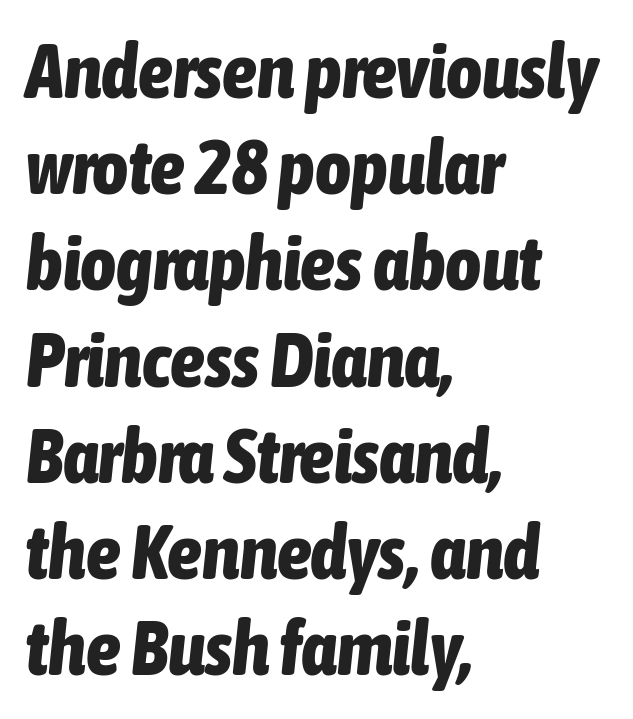
Think of a printed novel: that variable character pitch is what you see here. Check the space under the baseline: it is left empty. Students, observe: this is what conventionally led text looks like. A typesetter would call this zero additional tracking.
